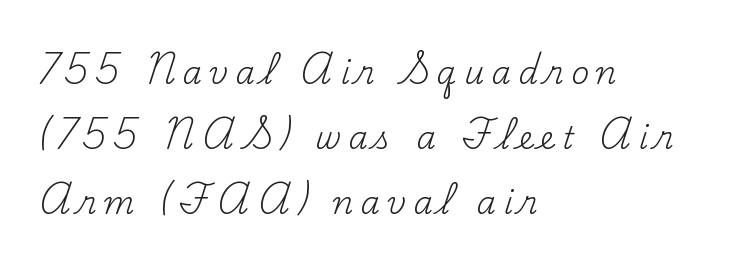
The ragged edge is on the right, which tells us the setting is flush left. Nobody drew a line under any word here. Look at the tracking — it's clearly loosened, letters drifting apart. Weight: in the light-to-regular range.
